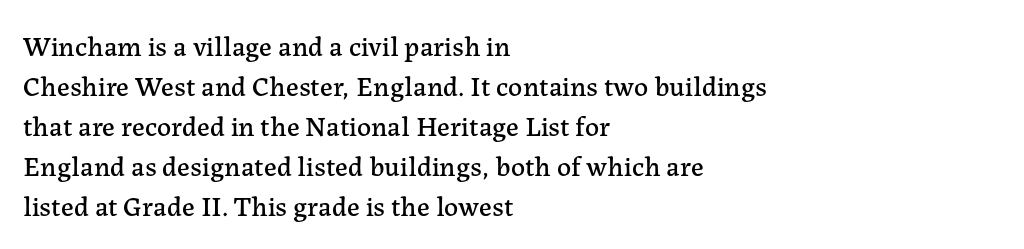
Caption: standard tracking, unaltered. The type sits square on the baseline with zero lean. The passage shown is typeset with a serif family. The space between consecutive lines is moderate. Is this a fixed-width face? No — the glyphs have proportional, varying widths.
